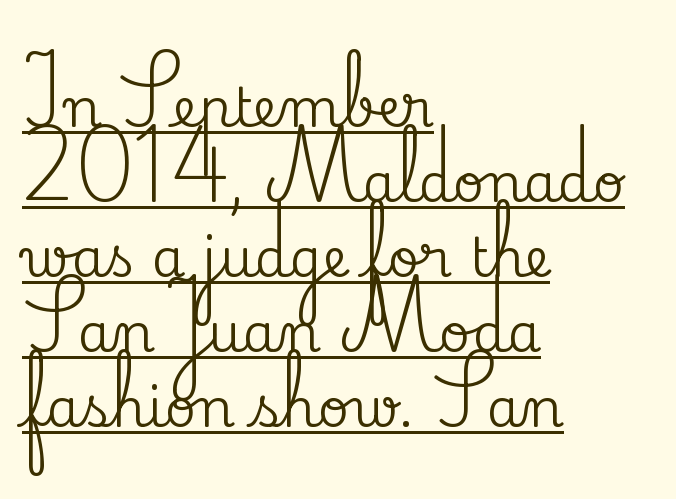
{"serif": "yes", "italic": "no", "width": "normal", "stroke_contrast": "medium", "x_height": "small", "monospaced": "no", "underline": "yes", "align": "left", "line_spacing": "normal", "line_spacing_ratio": 1.39, "letter_spacing": "normal", "letter_spacing_em": 0.0, "glyph_px": 54}
